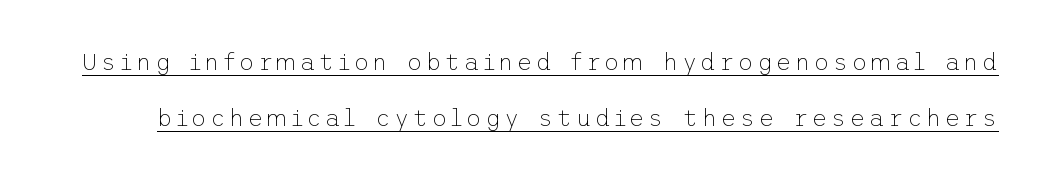
{"italic": "no", "bold": "no", "underline": "yes", "line_spacing": "loose", "line_spacing_ratio": 2.33, "glyph_px": 24}
